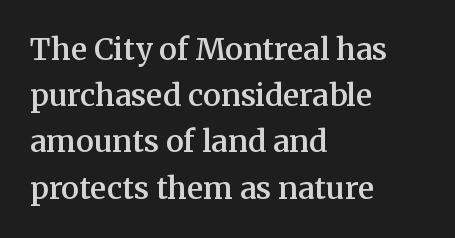
{"serif": "yes", "italic": "no", "bold": "semi", "weight": "semibold", "width": "normal", "stroke_contrast": "medium", "x_height": "medium", "monospaced": "no", "underline": "no", "align": "left", "line_spacing": "normal", "line_spacing_ratio": 1.54, "letter_spacing": "normal", "letter_spacing_em": 0.0, "glyph_px": 30}
